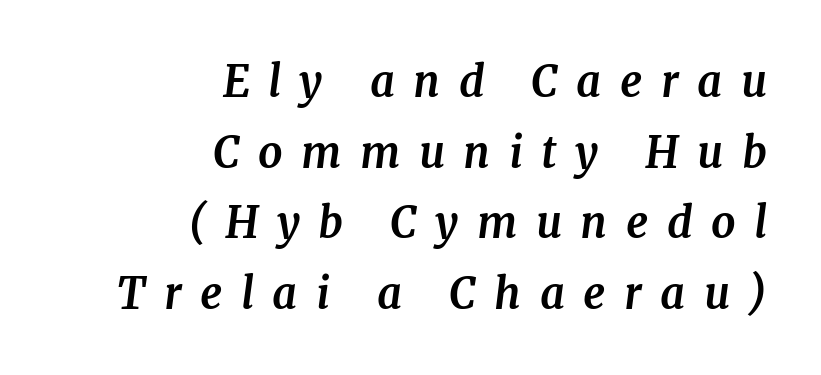
Q: Is the text bold? A: Yes.
Q: Is the text italic (slanted)? A: Yes, it leans right by about 7 degrees.
Q: Is the typeface a serif or a sans-serif typeface? A: Serif.
Q: Is the text underlined? A: No.
Q: How is the paragraph aligned? A: Right-aligned.
Q: Is the spacing between letters normal or unusually wide? A: Unusually wide.
Q: Is the spacing between lines tight, normal or loose? A: Normal.
Q: Width (condensed, normal, or wide)? A: Normal.
Q: Stroke contrast? A: Medium.
Q: x-height? A: Medium.
Q: Monospaced? A: No.
